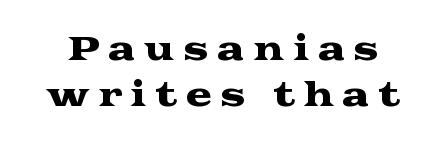
The image shows 32 px wide serif type, upright; set normal line spacing (1.45x), unusually wide letter spacing (+0.26 em), not underlined; medium stroke contrast and a medium x-height.
